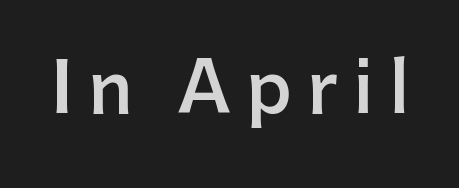
Q: Is the text bold? A: Semi-bold.
Q: Is the text italic (slanted)? A: No, it is upright.
Q: Is the typeface a serif or a sans-serif typeface? A: Sans-serif.
Q: Is the text underlined? A: No.
Q: Is the spacing between letters normal or unusually wide? A: Unusually wide.
Q: Width (condensed, normal, or wide)? A: Normal.
Q: Stroke contrast? A: Low.
Q: x-height? A: Medium.
Q: Monospaced? A: No.
